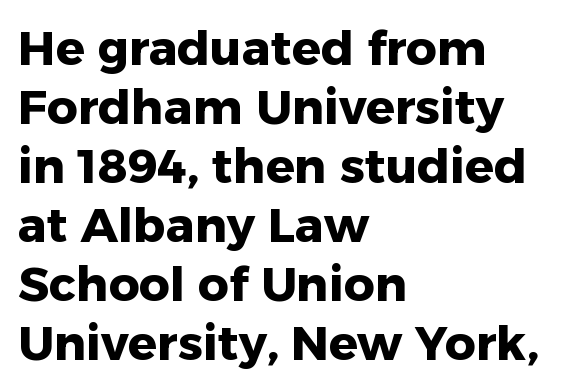
The image shows 48 px heavy sans-serif type, upright; set left-aligned, line spacing 1.23x, normal letter spacing, not underlined; low stroke contrast and a medium x-height.
